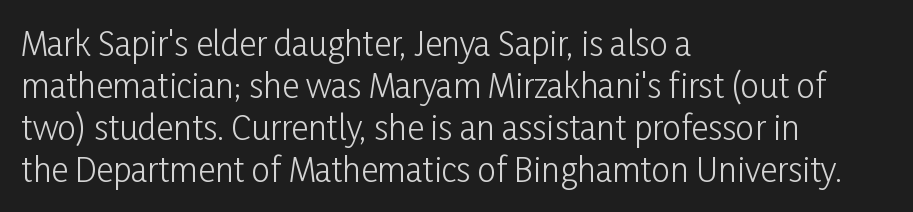
The image shows 33 px light, condensed sans-serif type, upright; set left-aligned, normal line spacing (1.27x), normal letter spacing, not underlined; low stroke contrast and a medium x-height.
